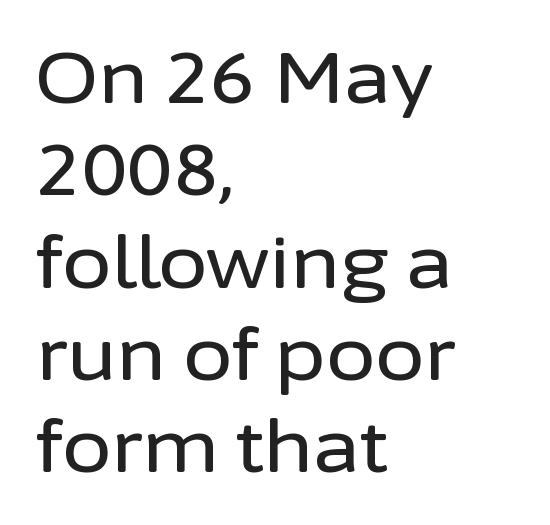
A roman cut, with each character standing at attention. Regular leading. Spacing verdict: proportional, widths tailored to each character. The passage shown is not underscored anywhere.
